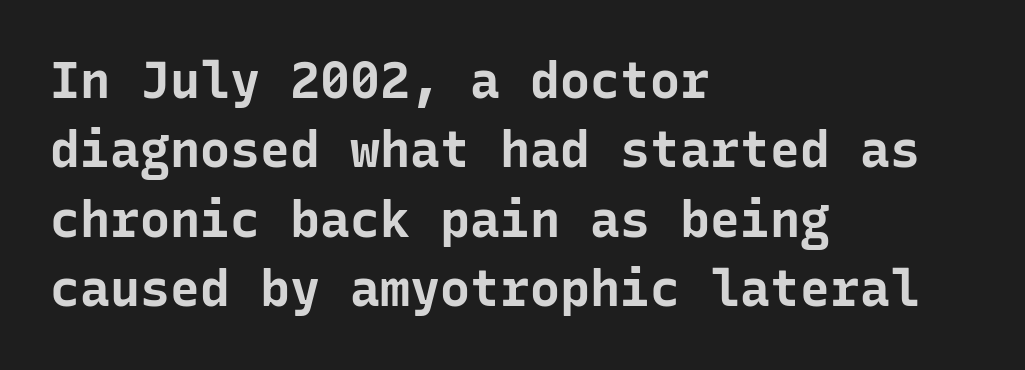
Q: Is the text bold? A: Yes.
Q: Is the text italic (slanted)? A: No, it is upright.
Q: Is the typeface a serif or a sans-serif typeface? A: Sans-serif.
Q: Is the text underlined? A: No.
Q: How is the paragraph aligned? A: Left-aligned.
Q: Is the spacing between letters normal or unusually wide? A: Normal.
Q: Is the spacing between lines tight, normal or loose? A: Normal.
Q: Width (condensed, normal, or wide)? A: Normal.
Q: Stroke contrast? A: Low.
Q: x-height? A: Medium.
Q: Monospaced? A: Yes.
